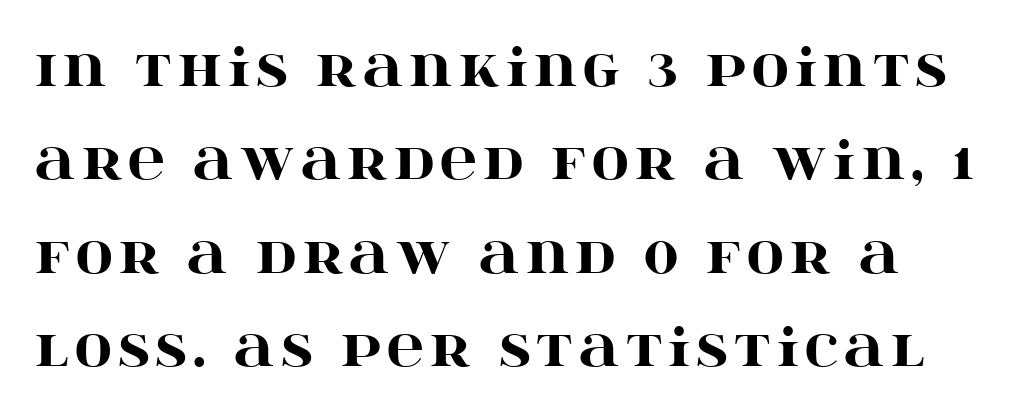
Q: Is the text bold? A: Yes.
Q: Is the text italic (slanted)? A: No, it is upright.
Q: Is the typeface a serif or a sans-serif typeface? A: Serif.
Q: Is the text underlined? A: No.
Q: How is the paragraph aligned? A: Left-aligned.
Q: Width (condensed, normal, or wide)? A: Wide.
Q: Stroke contrast? A: High.
Q: x-height? A: Large.
Q: Monospaced? A: No.
